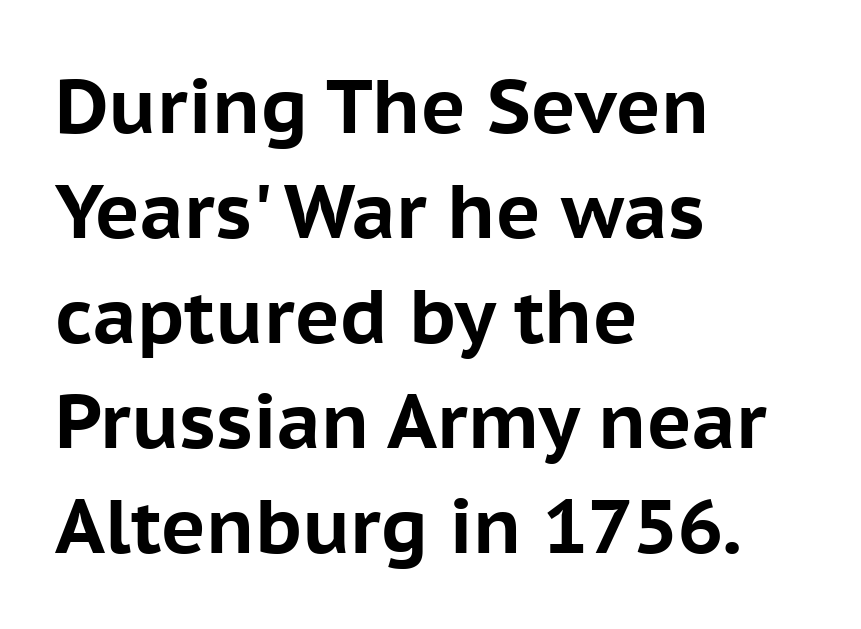
Honestly, there is no underline to notice here at all. Look at the tracking — it's just the regular setting, nothing added. The lines in this sample share a left origin and differ only in where they stop. Set as a true bold cut, around the 700 mark. Every character sits straight up, as roman type does.
